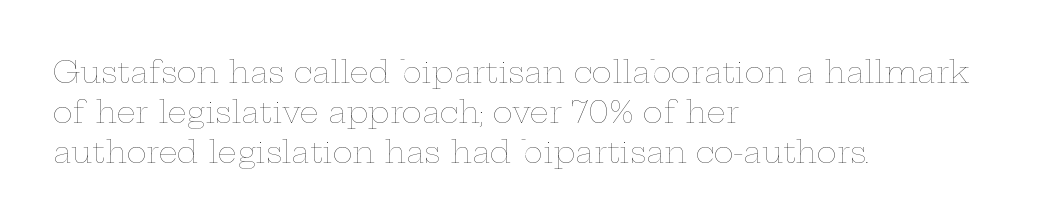
Q: Is the text bold? A: No.
Q: Is the text italic (slanted)? A: No, it is upright.
Q: Is the text underlined? A: No.
Q: How is the paragraph aligned? A: Left-aligned.
Q: Is the spacing between letters normal or unusually wide? A: Normal.
Q: Is the spacing between lines tight, normal or loose? A: Normal.
Q: Width (condensed, normal, or wide)? A: Wide.
Q: Stroke contrast? A: Low.
Q: x-height? A: Medium.
Q: Monospaced? A: No.
